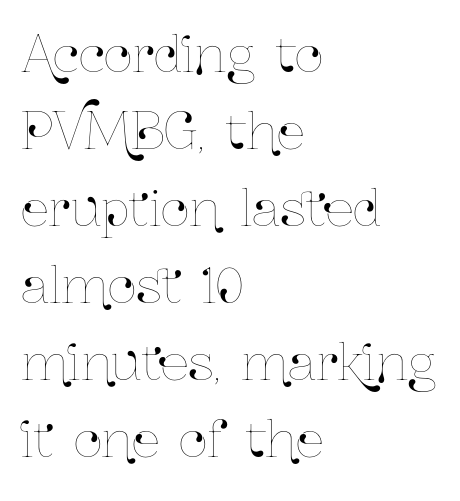
{"italic": "no", "width": "condensed", "stroke_contrast": "low", "x_height": "medium", "monospaced": "no", "underline": "no", "align": "left", "line_spacing": "normal", "line_spacing_ratio": 1.54, "letter_spacing": "normal", "letter_spacing_em": 0.0, "glyph_px": 50}
